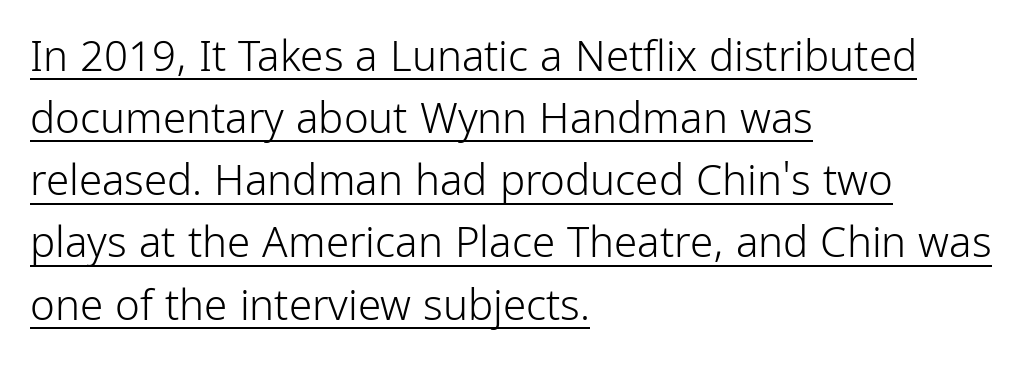
The image shows 42 px light, condensed sans-serif type, upright; set left-aligned, normal line spacing (1.48x), normal letter spacing, underlined; low stroke contrast and a medium x-height.
